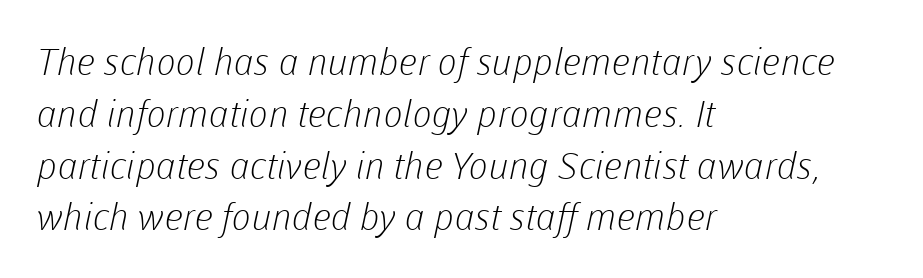
These lines are rendered in a variable-pitch font. Vertically, the passage feels balanced, rows spaced as you'd expect. Characters follow at the spacing the type designer built in. Only glyphs here, with clear space below each row. Stroke terminals: plain, sans-serif. Each stroke keeps to a modest, everyday thickness or less.
